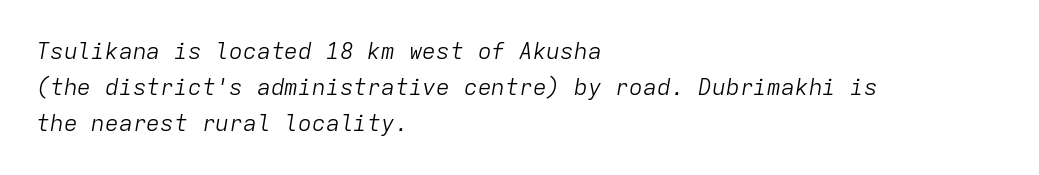
Look at the tracking — it's just the regular setting, nothing added. Check the space under the baseline: it is left empty. Is the block centered? No — it sits flush against the left margin. These glyphs show unthickened strokes, regular width or finer. These lines sit exactly where default settings would place them. The axis of the letterforms is tilted away from vertical.
